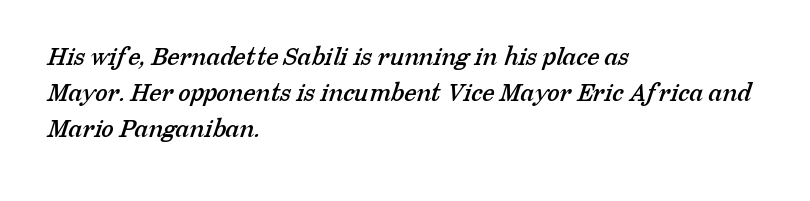
Q: Is the typeface a serif or a sans-serif typeface? A: Serif.
Q: Is the text underlined? A: No.
Q: How is the paragraph aligned? A: Left-aligned.
Q: Is the spacing between letters normal or unusually wide? A: Normal.
Q: Is the spacing between lines tight, normal or loose? A: Normal.
Q: Width (condensed, normal, or wide)? A: Normal.
Q: Stroke contrast? A: Low.
Q: x-height? A: Medium.
Q: Monospaced? A: No.
